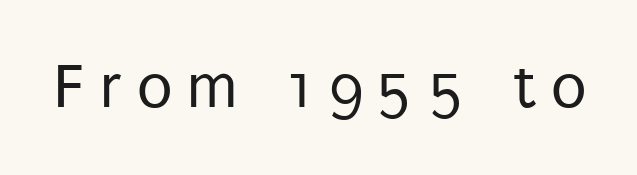
A sans-serif font was chosen for this passage. The rendering inserts visible extra space after every character. Looks like regular typesetting: each glyph gets only the width it needs. The face looks like a standard text weight, possibly lighter.
